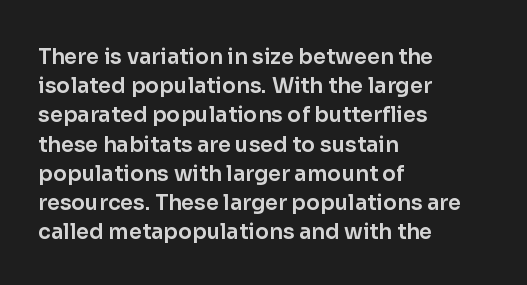
{"italic": "no", "underline": "no", "align": "left", "line_spacing": "normal", "line_spacing_ratio": 1.39, "letter_spacing": "normal", "letter_spacing_em": 0.0, "glyph_px": 21}
